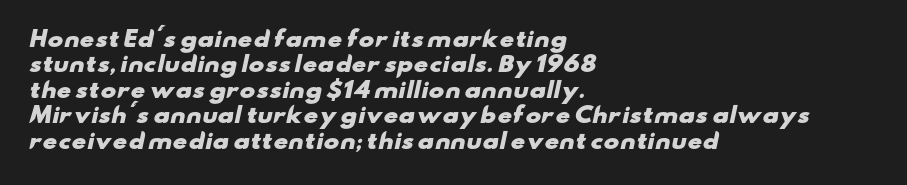
{"bold": "yes", "underline": "no", "align": "left", "line_spacing_ratio": 1.21, "letter_spacing": "normal", "letter_spacing_em": 0.0, "glyph_px": 21}
